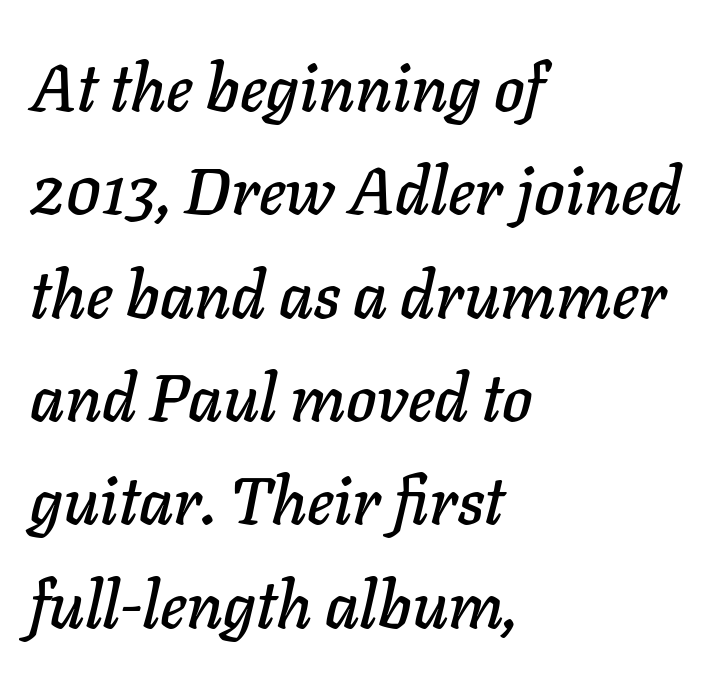
The image shows 65 px text type, italic (leaning right); set left-aligned, normal line spacing (1.59x), normal letter spacing, not underlined; low stroke contrast and a medium x-height.
